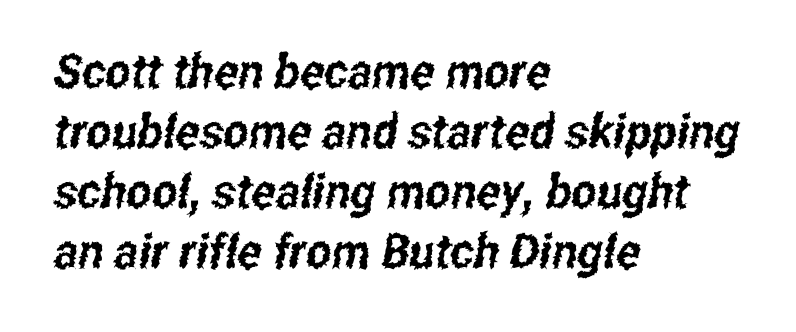
The passage is arranged the way most books set body copy — flush left. The letters advance in unequal steps, a hallmark of proportional type. Descenders hang freely into open space. The line texture is even and compact thanks to regular tracking. In terms of letterform style, serifs are entirely absent. Students, observe: this is what conventionally led text looks like.
